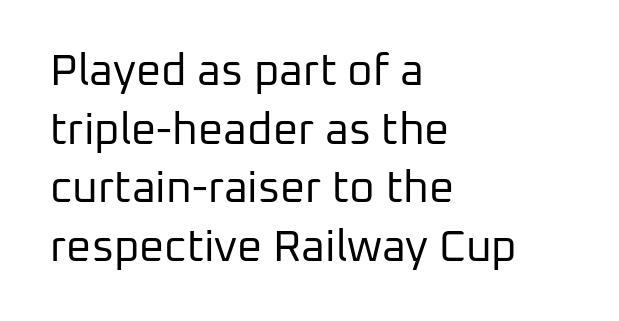
Q: Is the text bold? A: No.
Q: Is the text italic (slanted)? A: No, it is upright.
Q: Is the typeface a serif or a sans-serif typeface? A: Sans-serif.
Q: Is the text underlined? A: No.
Q: How is the paragraph aligned? A: Left-aligned.
Q: Is the spacing between letters normal or unusually wide? A: Normal.
Q: Is the spacing between lines tight, normal or loose? A: Normal.
Q: Width (condensed, normal, or wide)? A: Normal.
Q: Stroke contrast? A: Low.
Q: x-height? A: Medium.
Q: Monospaced? A: No.
